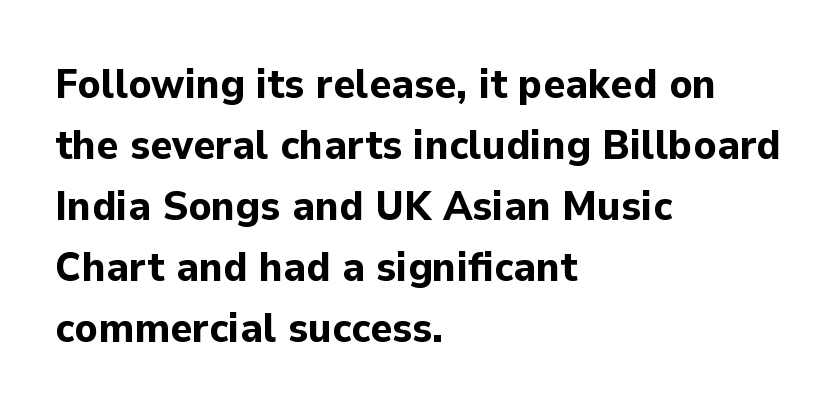
Q: Is the text bold? A: Yes.
Q: Is the text italic (slanted)? A: No, it is upright.
Q: Is the typeface a serif or a sans-serif typeface? A: Sans-serif.
Q: Is the text underlined? A: No.
Q: How is the paragraph aligned? A: Left-aligned.
Q: Is the spacing between letters normal or unusually wide? A: Normal.
Q: Is the spacing between lines tight, normal or loose? A: Normal.
Q: Width (condensed, normal, or wide)? A: Normal.
Q: Stroke contrast? A: Low.
Q: x-height? A: Medium.
Q: Monospaced? A: No.
